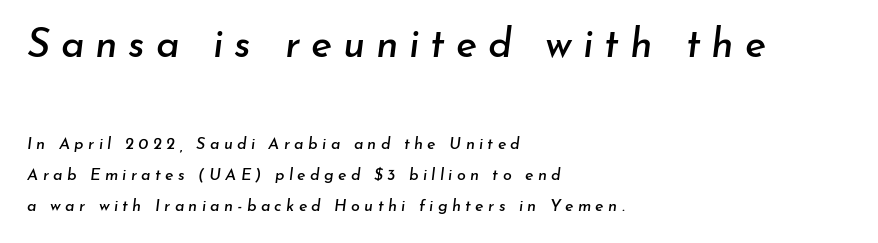
The image shows 40 px text type, italic (leaning right); set left-aligned, loose line spacing (1.95x), unusually wide letter spacing (+0.27 em), not underlined; the first (top) block is 2.5x larger; low stroke contrast and a small x-height.
